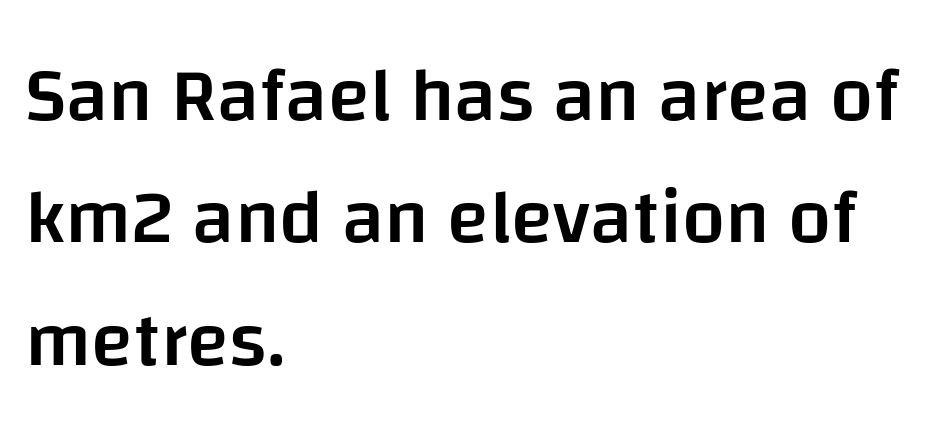
{"serif": "no", "italic": "no", "bold": "semi", "weight": "semibold", "width": "normal", "stroke_contrast": "low", "x_height": "large", "monospaced": "no", "underline": "no", "align": "left", "line_spacing": "normal", "line_spacing_ratio": 1.59, "letter_spacing": "normal", "letter_spacing_em": 0.0, "glyph_px": 77}
